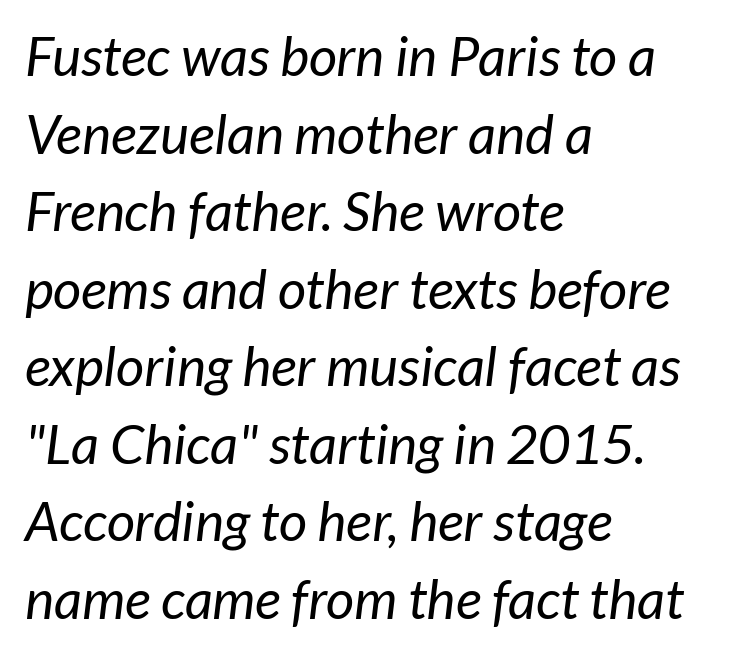
{"serif": "no", "bold": "no", "weight": "regular", "width": "normal", "stroke_contrast": "low", "x_height": "medium", "monospaced": "no", "underline": "no", "align": "left", "line_spacing": "normal", "line_spacing_ratio": 1.41, "letter_spacing": "normal", "letter_spacing_em": 0.0, "glyph_px": 55}
